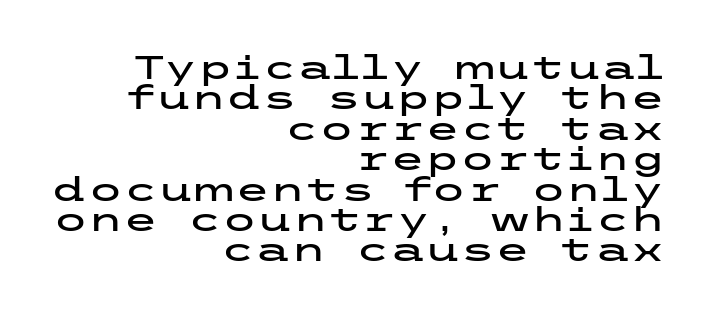
{"serif": "no", "italic": "no", "width": "wide", "stroke_contrast": "low", "x_height": "medium", "underline": "no", "align": "right", "line_spacing": "tight", "line_spacing_ratio": 0.95, "letter_spacing": "normal", "letter_spacing_em": 0.0, "glyph_px": 32}
